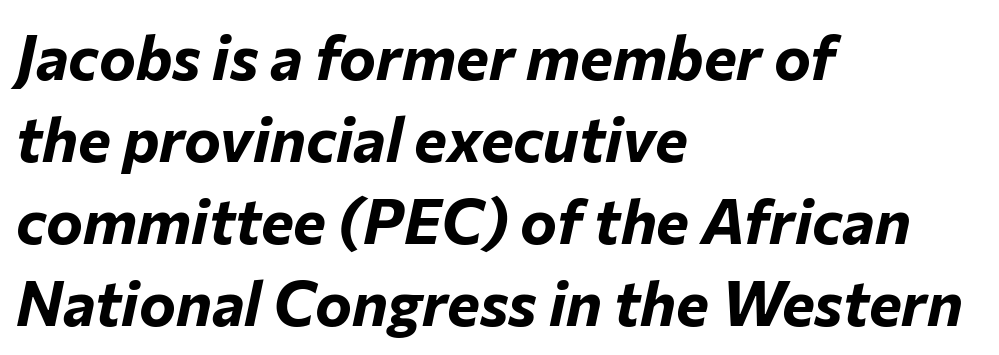
Heavy-handed strokes throughout: this text is bold. Has an underline been added? It has not. When letters slant like this, we call the style italic. The typesetter chose a ragged-right arrangement here. This sample uses plain, unmodified letter spacing.
